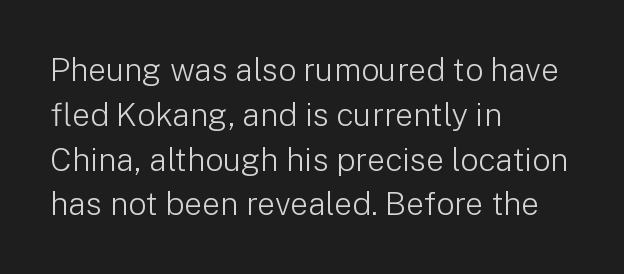
These lines are rendered in a variable-pitch font. Spacing between characters is what you'd get straight out of the box. The weight would be labelled regular, book, light, or lighter still. The specimen reads as upright at a glance. Bare-footed words on every line.
